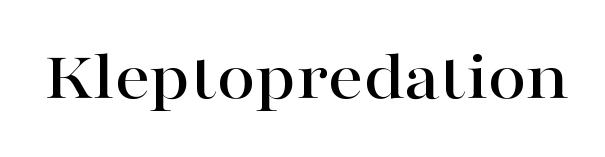
Q: Is the text italic (slanted)? A: No, it is upright.
Q: Is the typeface a serif or a sans-serif typeface? A: Serif.
Q: Is the text underlined? A: No.
Q: Is the spacing between letters normal or unusually wide? A: Normal.
Q: Width (condensed, normal, or wide)? A: Wide.
Q: Stroke contrast? A: High.
Q: x-height? A: Medium.
Q: Monospaced? A: No.
